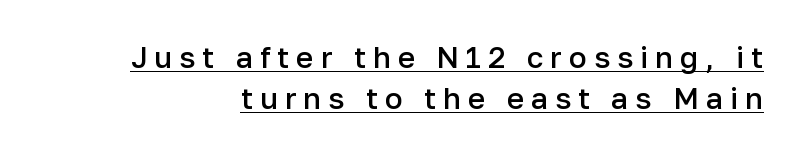
Compared with an ordinary text face, these strokes are moderately heavier — a semibold. Here the designer chose a conventional face with non-uniform glyph widths. Students, note that the glyphs here are deliberately spaced far apart. The typography opts for an upright posture over an oblique one.
